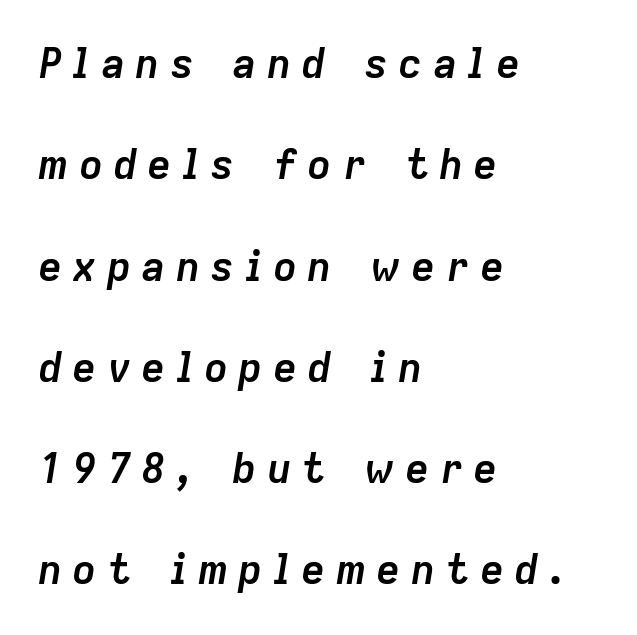
Q: Is the text bold? A: Yes.
Q: Is the text italic (slanted)? A: Yes, it leans right by about 9 degrees.
Q: Is the text underlined? A: No.
Q: How is the paragraph aligned? A: Left-aligned.
Q: Is the spacing between letters normal or unusually wide? A: Unusually wide.
Q: Is the spacing between lines tight, normal or loose? A: Loose.
Q: Width (condensed, normal, or wide)? A: Normal.
Q: Stroke contrast? A: Low.
Q: x-height? A: Medium.
Q: Monospaced? A: No.
